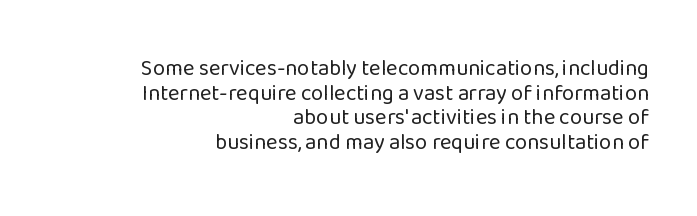
The image shows 22 px text type, upright; set right-aligned, tight line spacing (1.12x), normal letter spacing, not underlined.
